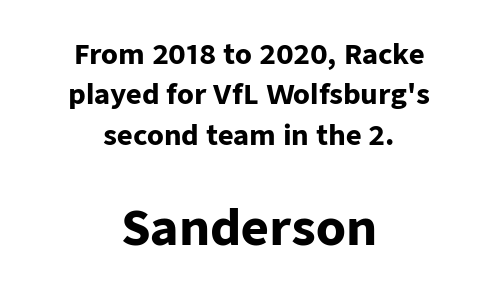
I'd describe the lettering as bold — thick and assertive. These lines are composed in type without serifs. The paragraph shown floats in the horizontal middle. Caption: standard tracking, unaltered. Each row of text sits above clean, open space.
